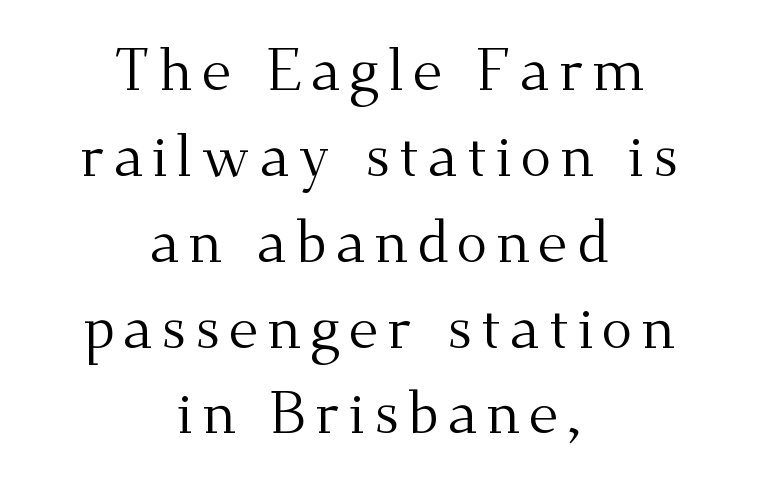
The image shows 58 px regular-weight serif type, upright; set centered, normal line spacing (1.48x), not underlined; medium stroke contrast and a small x-height.
